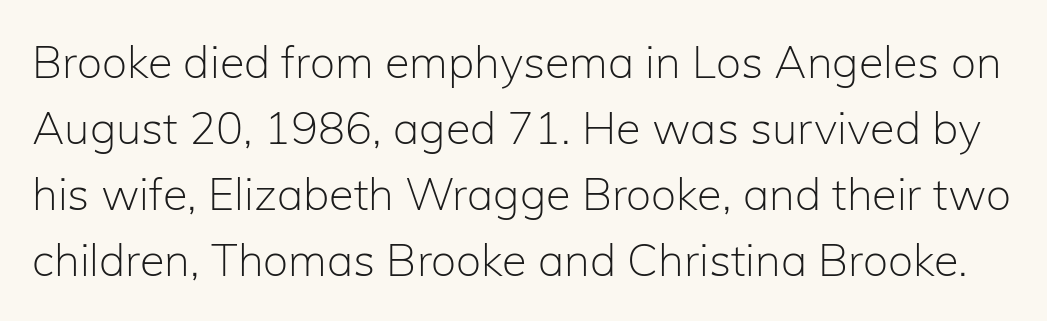
{"serif": "no", "italic": "no", "bold": "no", "weight": "light", "width": "normal", "stroke_contrast": "low", "x_height": "medium", "monospaced": "no", "underline": "no", "line_spacing": "normal", "line_spacing_ratio": 1.47, "letter_spacing": "normal", "letter_spacing_em": 0.0, "glyph_px": 45}
